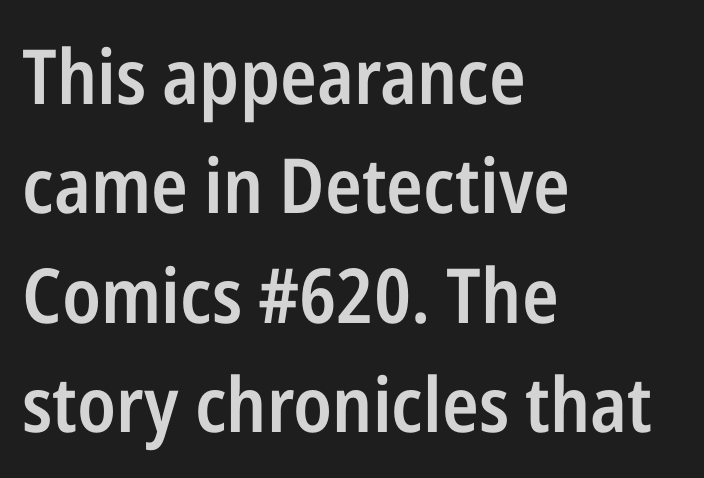
{"serif": "no", "italic": "no", "bold": "semi", "weight": "semibold", "width": "condensed", "stroke_contrast": "low", "x_height": "medium", "monospaced": "no", "underline": "no", "align": "left", "line_spacing": "normal", "line_spacing_ratio": 1.44, "letter_spacing": "normal", "letter_spacing_em": 0.0, "glyph_px": 76}
